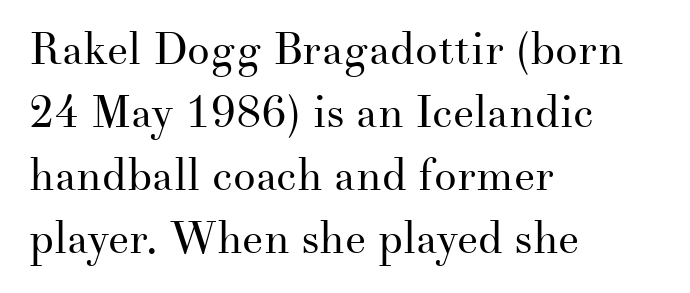
Q: Is the text bold? A: No.
Q: Is the text italic (slanted)? A: No, it is upright.
Q: Is the typeface a serif or a sans-serif typeface? A: Serif.
Q: Is the text underlined? A: No.
Q: How is the paragraph aligned? A: Left-aligned.
Q: Is the spacing between letters normal or unusually wide? A: Normal.
Q: Is the spacing between lines tight, normal or loose? A: Normal.
Q: Width (condensed, normal, or wide)? A: Normal.
Q: Stroke contrast? A: Medium.
Q: x-height? A: Small.
Q: Monospaced? A: No.
